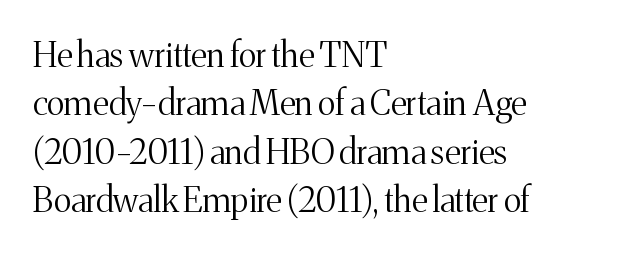
The image shows 34 px light serif type, upright; set left-aligned, normal line spacing (1.42x), normal letter spacing, not underlined; medium stroke contrast and a medium x-height.
